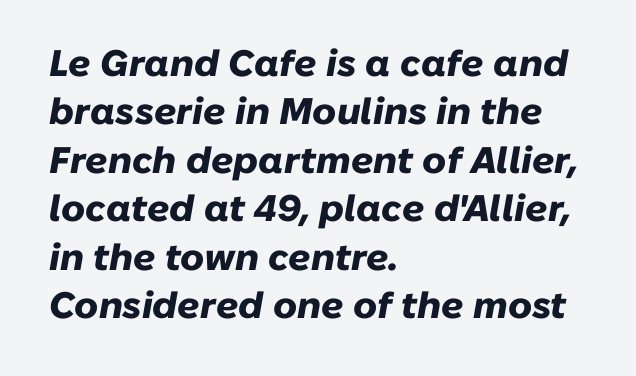
{"italic": "yes", "lean": "right", "slant_degrees": 10, "bold": "yes", "weight": "heavy", "width": "normal", "stroke_contrast": "low", "x_height": "medium", "monospaced": "no", "underline": "no", "align": "left", "line_spacing": "normal", "line_spacing_ratio": 1.31, "letter_spacing": "normal", "letter_spacing_em": 0.0, "glyph_px": 37}
